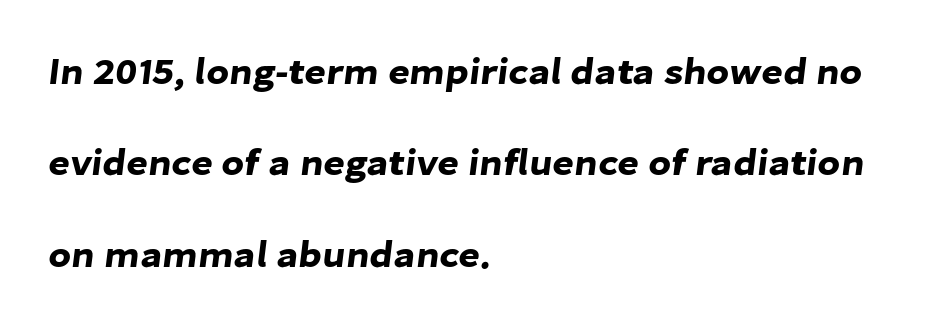
The image shows 37 px sans-serif type; set left-aligned, loose line spacing (2.47x), normal letter spacing, not underlined; low stroke contrast and a medium x-height.
